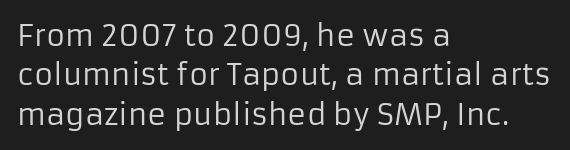
{"serif": "no", "italic": "no", "bold": "no", "weight": "regular", "width": "normal", "stroke_contrast": "low", "x_height": "medium", "monospaced": "no", "underline": "no", "align": "left", "line_spacing": "normal", "line_spacing_ratio": 1.36, "letter_spacing": "normal", "letter_spacing_em": 0.0, "glyph_px": 29}
